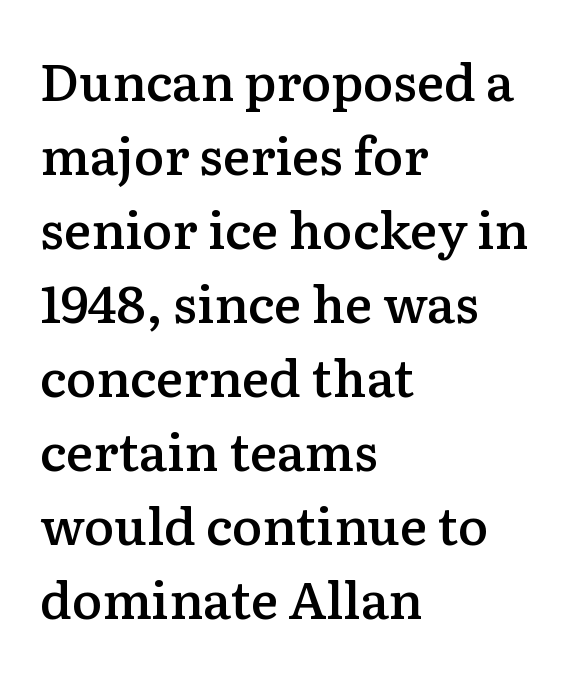
Q: Is the text bold? A: Semi-bold.
Q: Is the text italic (slanted)? A: No, it is upright.
Q: Is the typeface a serif or a sans-serif typeface? A: Serif.
Q: Is the text underlined? A: No.
Q: How is the paragraph aligned? A: Left-aligned.
Q: Is the spacing between letters normal or unusually wide? A: Normal.
Q: Is the spacing between lines tight, normal or loose? A: Normal.
Q: Width (condensed, normal, or wide)? A: Normal.
Q: Stroke contrast? A: Low.
Q: x-height? A: Medium.
Q: Monospaced? A: No.
